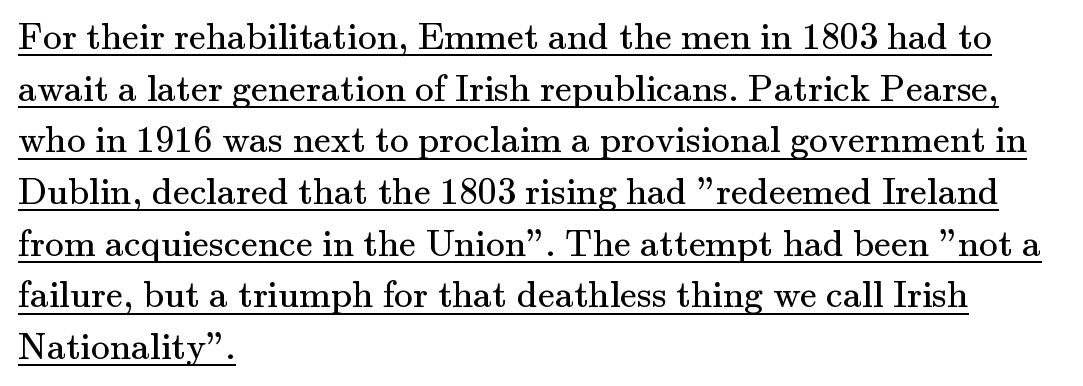
Q: Is the text bold? A: No.
Q: Is the text italic (slanted)? A: No, it is upright.
Q: Is the typeface a serif or a sans-serif typeface? A: Serif.
Q: Is the text underlined? A: Yes.
Q: How is the paragraph aligned? A: Left-aligned.
Q: Is the spacing between letters normal or unusually wide? A: Normal.
Q: Is the spacing between lines tight, normal or loose? A: Normal.
Q: Width (condensed, normal, or wide)? A: Normal.
Q: Stroke contrast? A: Medium.
Q: x-height? A: Small.
Q: Monospaced? A: No.
